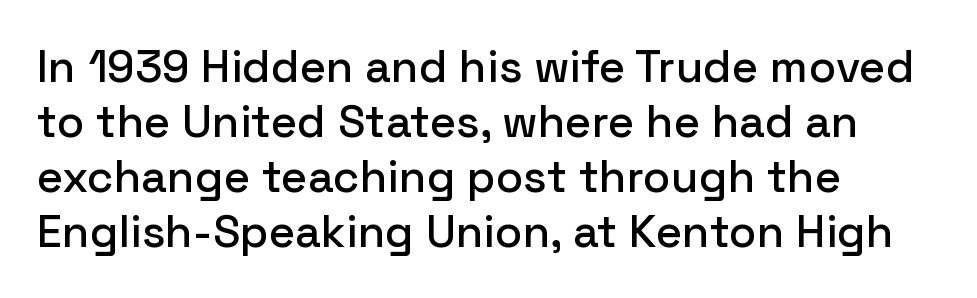
Any mark beneath the type? The region is blank. No italicization has been applied; the sample stays upright. Each letter's strokes conclude bluntly, with no projecting serifs. Glyph-to-glyph distance matches everyday printed text. The rag falls on the right side of this text block.
